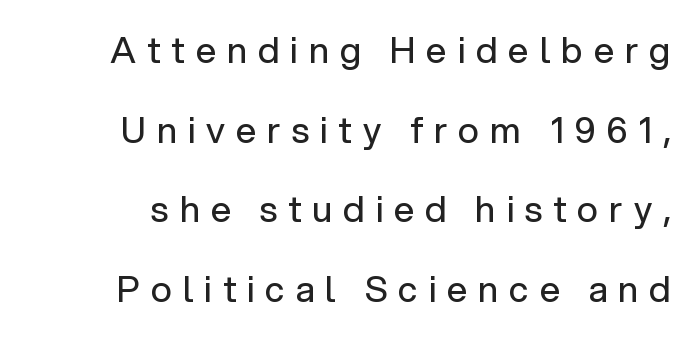
{"serif": "no", "italic": "no", "bold": "no", "weight": "regular", "width": "normal", "stroke_contrast": "low", "x_height": "medium", "monospaced": "no", "underline": "no", "align": "right", "line_spacing": "loose", "line_spacing_ratio": 2.21, "letter_spacing": "wide", "letter_spacing_em": 0.3, "glyph_px": 36}
